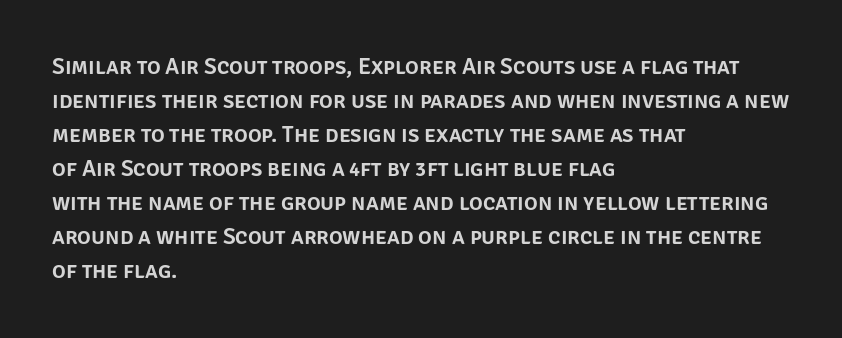
{"italic": "no", "underline": "no", "align": "left", "line_spacing": "normal", "line_spacing_ratio": 1.48, "letter_spacing": "normal", "letter_spacing_em": 0.0, "glyph_px": 23}
